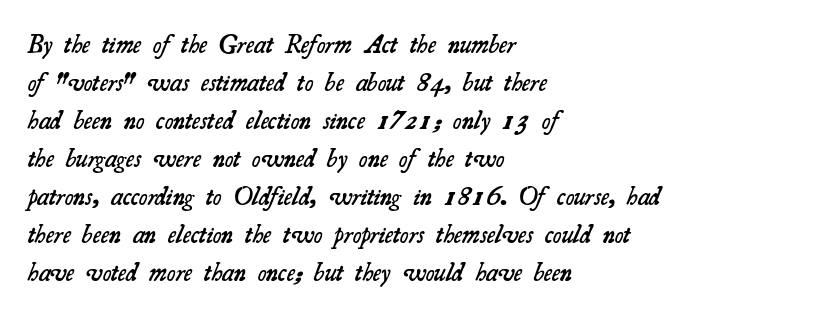
{"bold": "semi", "underline": "no", "align": "left", "line_spacing": "normal", "line_spacing_ratio": 1.46, "letter_spacing": "normal", "letter_spacing_em": 0.0, "glyph_px": 26}
